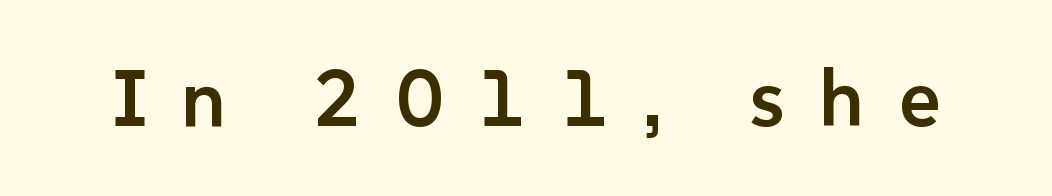
{"serif": "no", "italic": "no", "bold": "semi", "weight": "semibold", "width": "normal", "stroke_contrast": "low", "x_height": "medium", "monospaced": "no", "underline": "no", "letter_spacing": "wide", "letter_spacing_em": 0.43, "glyph_px": 80}
